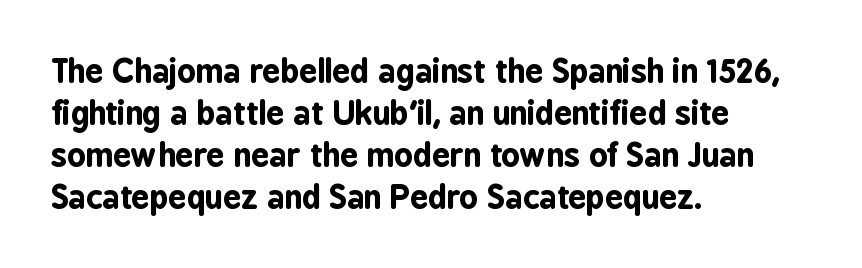
The image shows 32 px bold, condensed sans-serif type, upright; set left-aligned, normal line spacing (1.31x), normal letter spacing, not underlined; low stroke contrast and a medium x-height.
